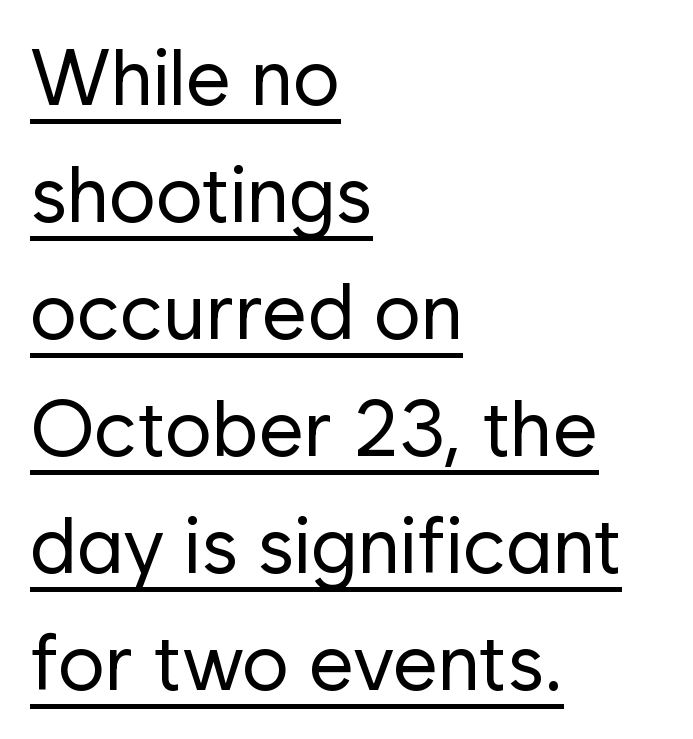
There is no visible air inserted between adjacent glyphs. Looks like someone drew a line under every word here. Casual observation: everything's shoved over to the left. The lettering holds an erect, upright posture throughout.
